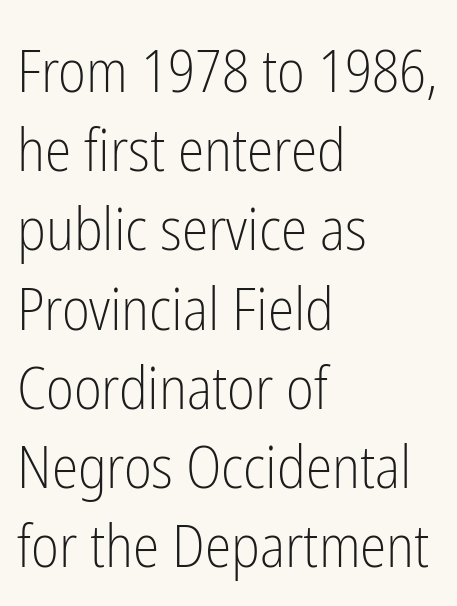
The lines in this sample share a left origin and differ only in where they stop. Glyph-to-glyph distance matches everyday printed text. The specimen omits any rule beneath the text block's lines. The weight tops out at a normal text grade. Note: no serifs on the glyphs.
